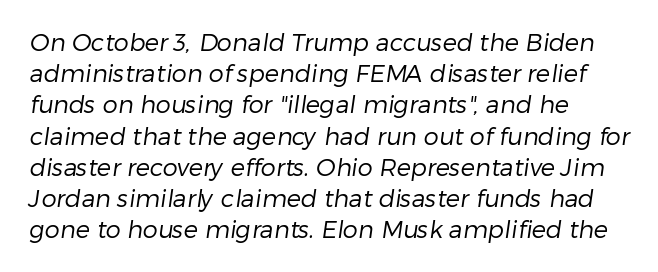
Clear beneath every line of the passage. Does the leading feel generous? No, just average. Students, note that the glyphs here touch the page at normal intervals. Notice how the passage keeps a crisp vertical edge on the left only.
